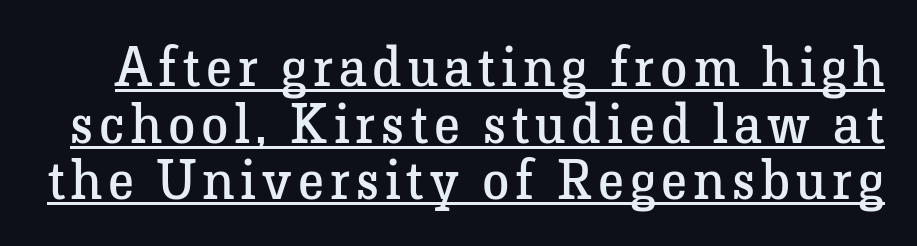
Do the characters align in a grid? No, the font is proportional. The font's upright variant was chosen for this text. Counters stay open thanks to moderate or lighter strokes. Compared with undecorated copy, this sample adds a rule below the words. The lines are packed closely together with very little leading. Is this a sans? No — the strokes have serifs.
